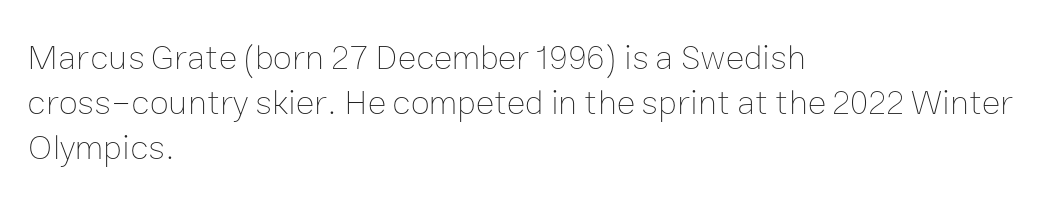
{"italic": "no", "bold": "no", "weight": "thin", "width": "normal", "stroke_contrast": "low", "x_height": "medium", "monospaced": "no", "underline": "no", "align": "left", "line_spacing": "normal", "line_spacing_ratio": 1.28, "letter_spacing": "normal", "letter_spacing_em": 0.0, "glyph_px": 35}
